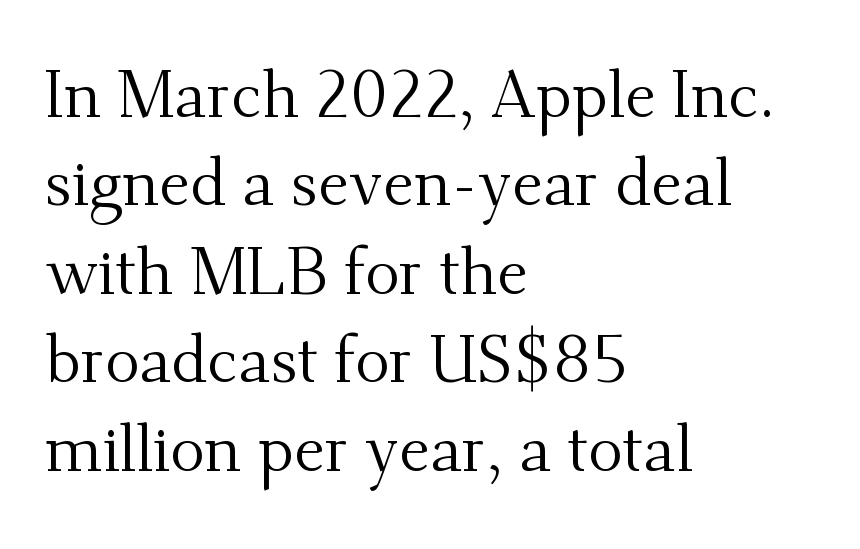
These lines keep a tight, regular rhythm from letter to letter. Horizontal bands of white between lines are of average thickness. Nobody drew a line under any word here. Visually the block forms a straight wall on the left and a jagged coastline on the right. To sum up the face: it has serifs.
